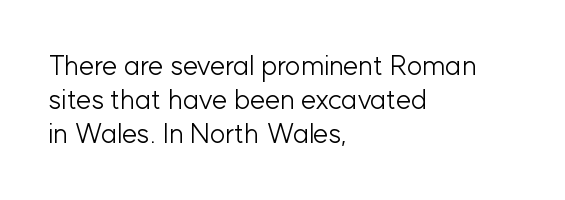
Vertically, the passage feels balanced, rows spaced as you'd expect. The strip under each line holds only bare page. Weight: in the light-to-regular range. Glyph-to-glyph distance matches everyday printed text.
